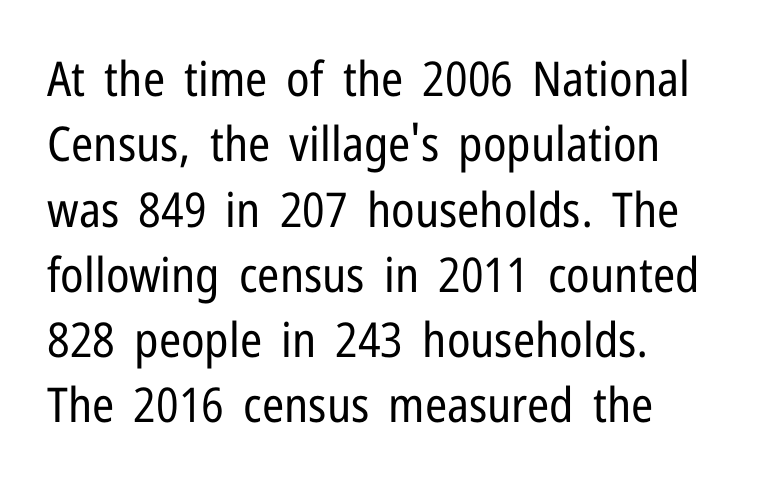
Anything drawn beneath the words? Only blank space. Stroke mass is kept to a normal reading level or below. Ascenders rise straight up at ninety degrees. Character widths vary here, with narrow letters taking less room than wide ones. The face used here is a sans, in the tradition of grotesques and geometrics. Honestly, the letter spacing is just normal — you wouldn't notice it.
